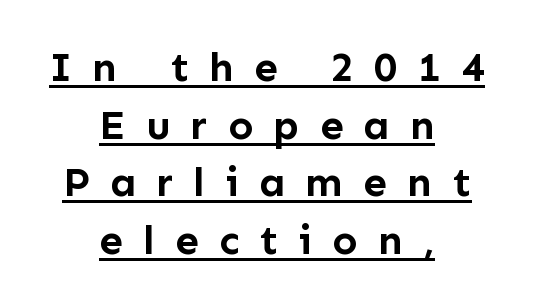
The image shows 42 px semibold sans-serif type, upright; set centered, normal line spacing (1.37x), unusually wide letter spacing (+0.48 em), underlined; low stroke contrast and a medium x-height.
